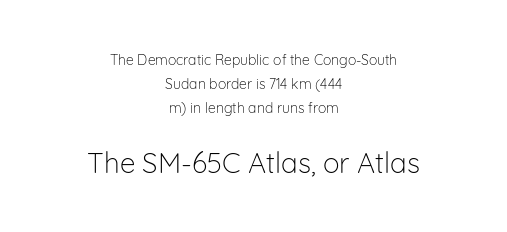
The image shows 28 px light sans-serif type, upright; set centered, line spacing 1.71x, normal letter spacing, not underlined; the second (bottom) block is 2.0x larger; low stroke contrast and a medium x-height.
